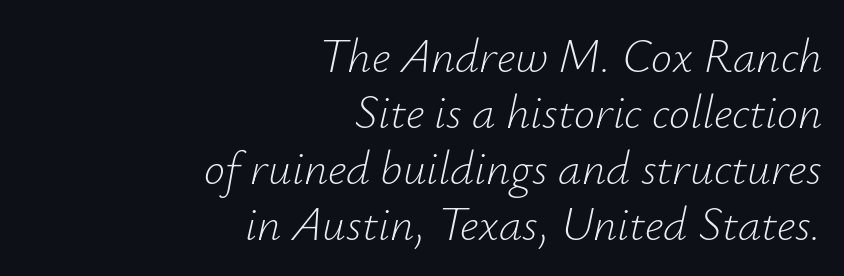
Q: Is the text bold? A: No.
Q: Is the text italic (slanted)? A: Yes, it leans right by about 12 degrees.
Q: Is the text underlined? A: No.
Q: How is the paragraph aligned? A: Right-aligned.
Q: Is the spacing between letters normal or unusually wide? A: Normal.
Q: Width (condensed, normal, or wide)? A: Normal.
Q: Stroke contrast? A: Low.
Q: x-height? A: Small.
Q: Monospaced? A: No.
